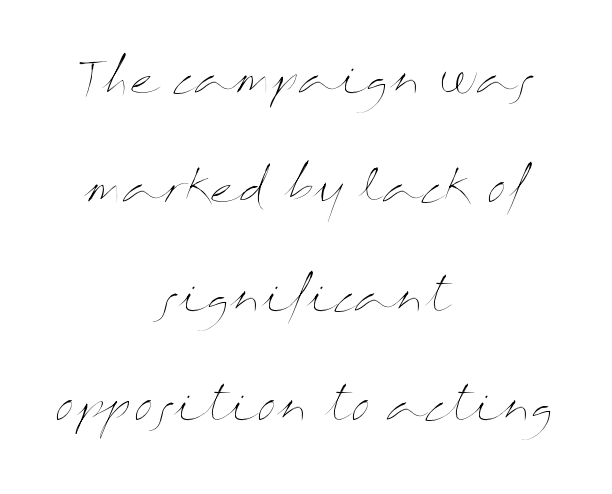
This sample uses plain, unmodified letter spacing. How would I describe the line gaps? Wide and relaxed. The space beneath each line is pristine and unruled. The lines in this sample share a center point and differ in where they start and stop.
